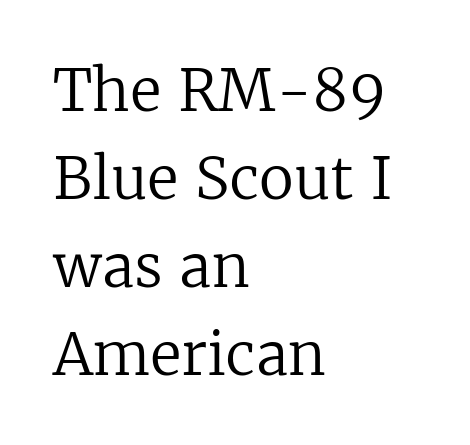
Nope, not italic — everything's standing straight. Line spacing here is normal. This is not heavy type; no bold has been used. What kind of face is this? One with serifs.
